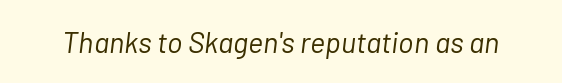
{"italic": "yes", "lean": "right", "slant_degrees": 7, "bold": "no", "weight": "light", "width": "normal", "stroke_contrast": "low", "x_height": "medium", "monospaced": "no", "underline": "no", "letter_spacing": "normal", "letter_spacing_em": 0.0, "glyph_px": 29}
